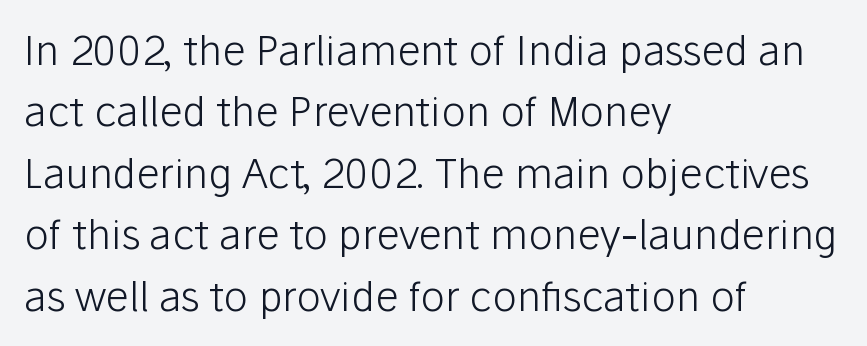
{"serif": "no", "italic": "no", "bold": "no", "weight": "light", "width": "normal", "stroke_contrast": "low", "x_height": "medium", "monospaced": "no", "underline": "no", "align": "left", "line_spacing": "normal", "line_spacing_ratio": 1.5, "letter_spacing": "normal", "letter_spacing_em": 0.0, "glyph_px": 41}
